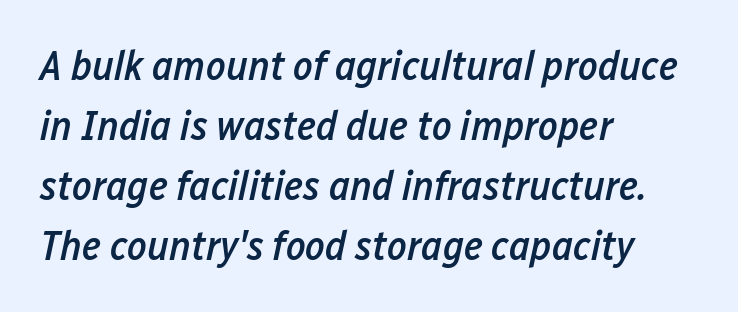
{"italic": "yes", "lean": "right", "slant_degrees": 12, "bold": "semi", "weight": "semibold", "width": "condensed", "stroke_contrast": "low", "x_height": "medium", "monospaced": "no", "underline": "no", "align": "left", "line_spacing": "normal", "line_spacing_ratio": 1.43, "letter_spacing": "normal", "letter_spacing_em": 0.0, "glyph_px": 42}
